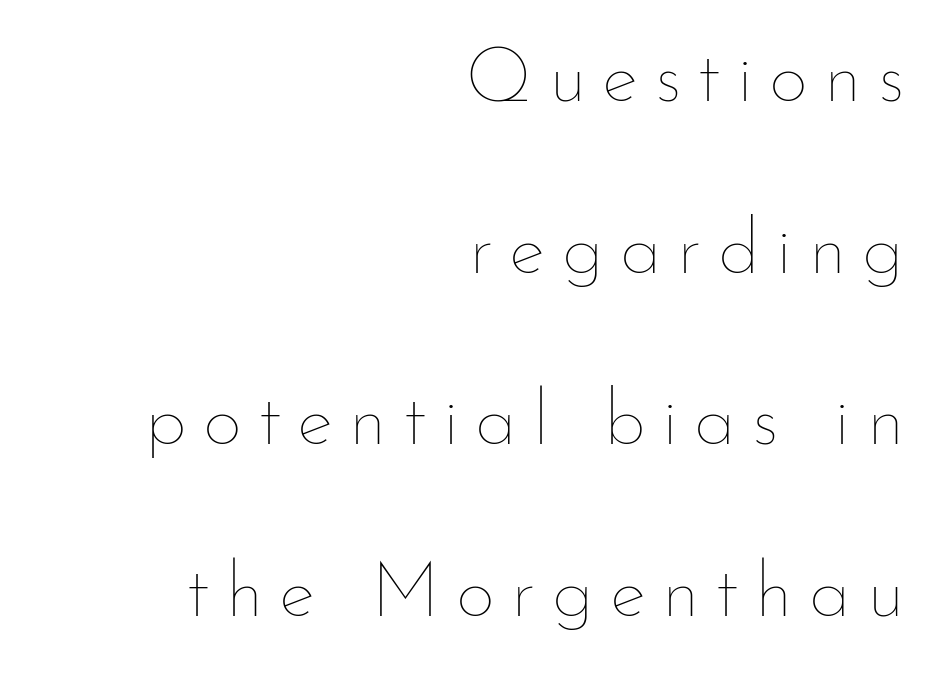
The image shows 77 px thin type, upright; set right-aligned, loose line spacing (2.23x), unusually wide letter spacing (+0.21 em), not underlined; low stroke contrast and a small x-height.
